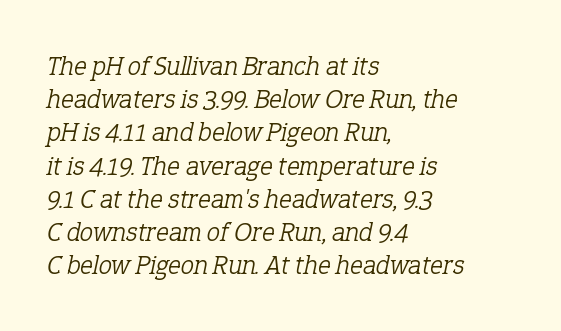
The image shows 27 px text type, italic (leaning right); set left-aligned, line spacing 1.23x, normal letter spacing, not underlined.
